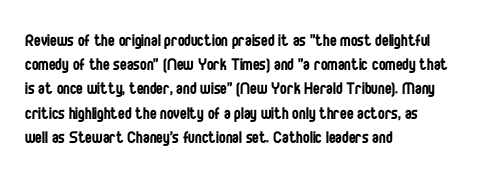
The image shows 20 px text type, upright; set left-aligned, line spacing 1.21x, normal letter spacing, not underlined.
